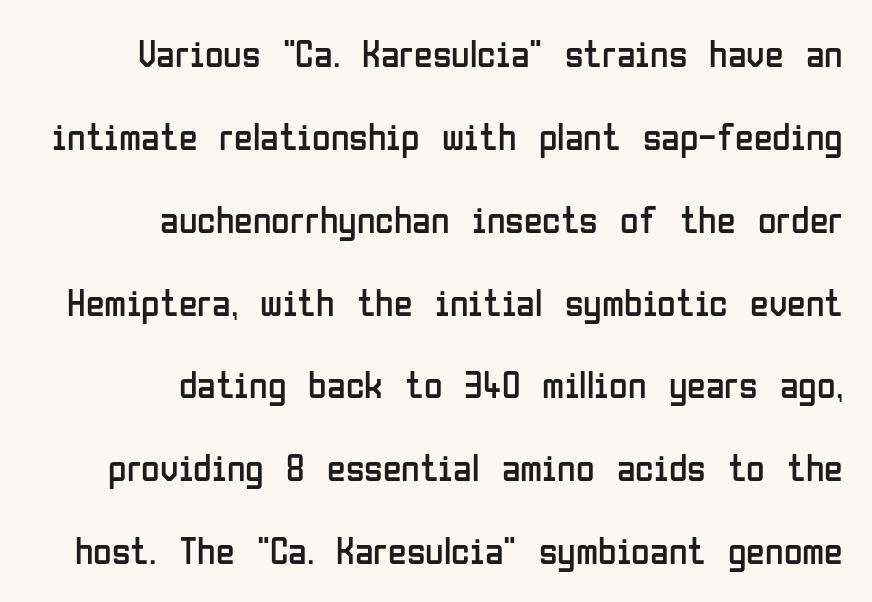
The image shows 38 px regular-weight, condensed sans-serif type, upright; set right-aligned, loose line spacing (2.18x), normal letter spacing, not underlined; low stroke contrast and a medium x-height.
